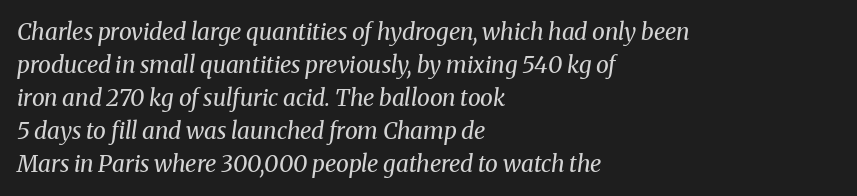
The image shows 23 px text type, italic (leaning right); set left-aligned, normal line spacing (1.43x), normal letter spacing, not underlined.
